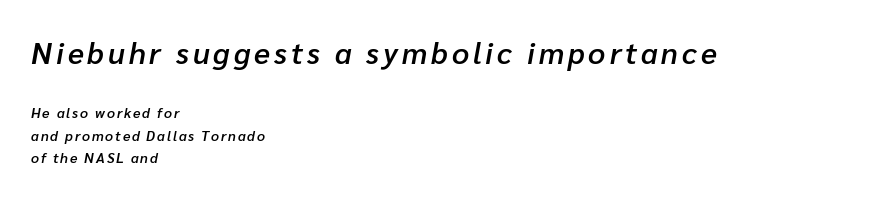
Is the block centered? No — it sits flush against the left margin. Leading: standard. Think of a printed novel: that variable character pitch is what you see here. The sample has been set in demibold, a notch under bold.
